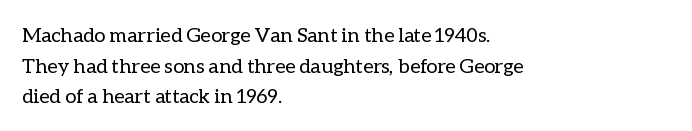
{"italic": "no", "bold": "no", "underline": "no", "align": "left", "line_spacing": "normal", "line_spacing_ratio": 1.53, "letter_spacing": "normal", "letter_spacing_em": 0.0, "glyph_px": 20}
